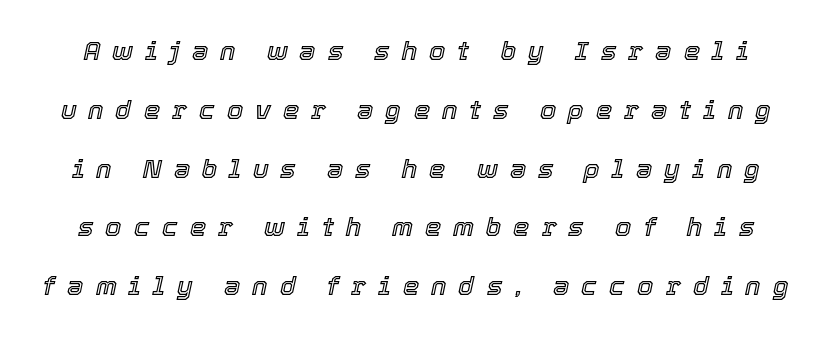
The image shows 26 px text type, italic (leaning right); set loose line spacing (2.26x), unusually wide letter spacing (+0.46 em), not underlined.
